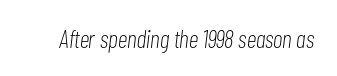
Q: Is the text bold? A: No.
Q: Is the text italic (slanted)? A: Yes, it leans right by about 7 degrees.
Q: Is the text underlined? A: No.
Q: Is the spacing between letters normal or unusually wide? A: Normal.
